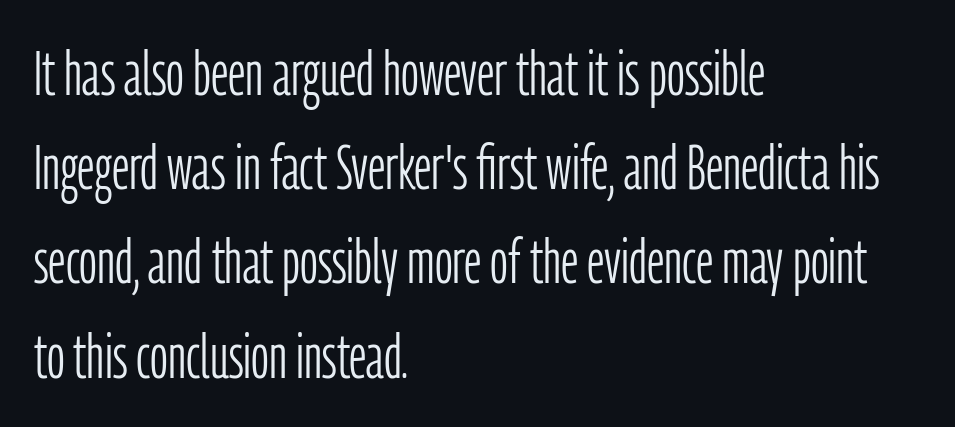
The image shows 62 px light, condensed sans-serif type, upright; set left-aligned, normal line spacing (1.52x), normal letter spacing, not underlined; low stroke contrast and a medium x-height.
